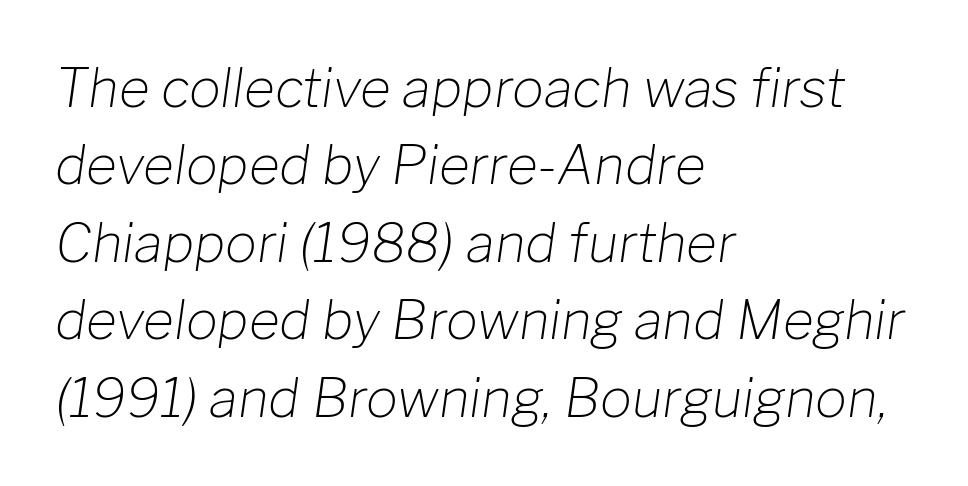
The image shows 53 px light type, italic (leaning right); set left-aligned, normal line spacing (1.46x), normal letter spacing, not underlined; low stroke contrast and a medium x-height.
